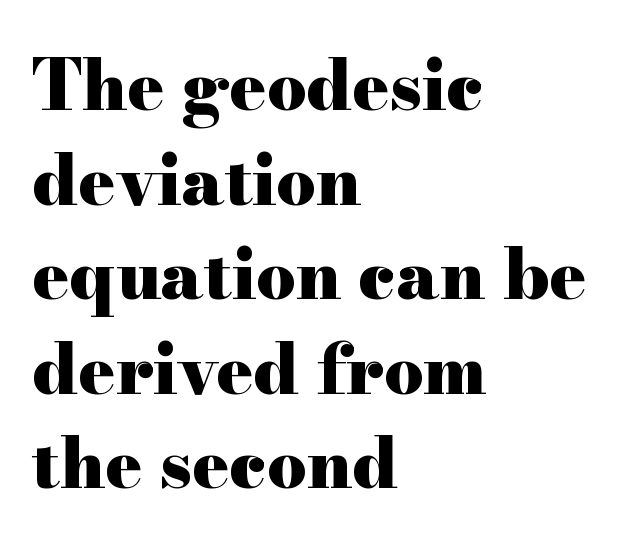
The image shows 69 px heavy, wide serif type, upright; set left-aligned, normal line spacing (1.37x), normal letter spacing, not underlined; high stroke contrast and a small x-height.
